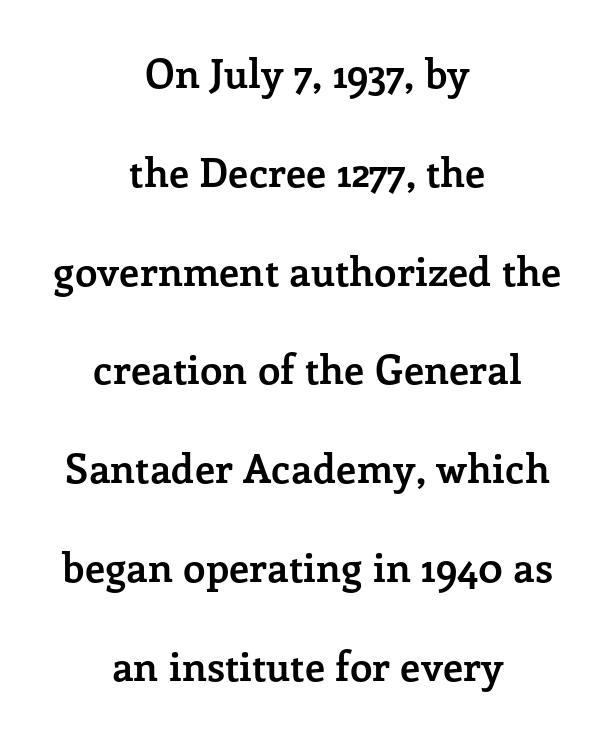
Typeset on center — no edge is straight. These lines carry a lot of weight — the face is fully bold. The string is rendered with underlining switched off. A great deal of white space separates one row of letters from the next. The lettering stays uniformly vertical, giving the passage a roman look. A serif font was chosen for this passage.
